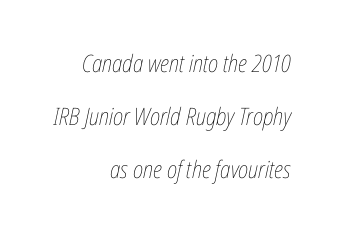
The image shows 24 px text type, italic (leaning right); set right-aligned, loose line spacing (2.21x), normal letter spacing, not underlined.
